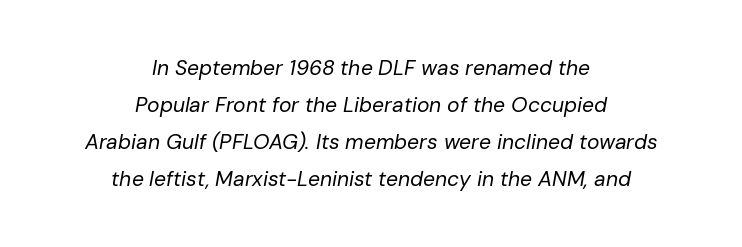
Q: Is the text bold? A: No.
Q: Is the text italic (slanted)? A: Yes, it leans right by about 10 degrees.
Q: Is the text underlined? A: No.
Q: How is the paragraph aligned? A: Centered.
Q: Is the spacing between letters normal or unusually wide? A: Normal.
